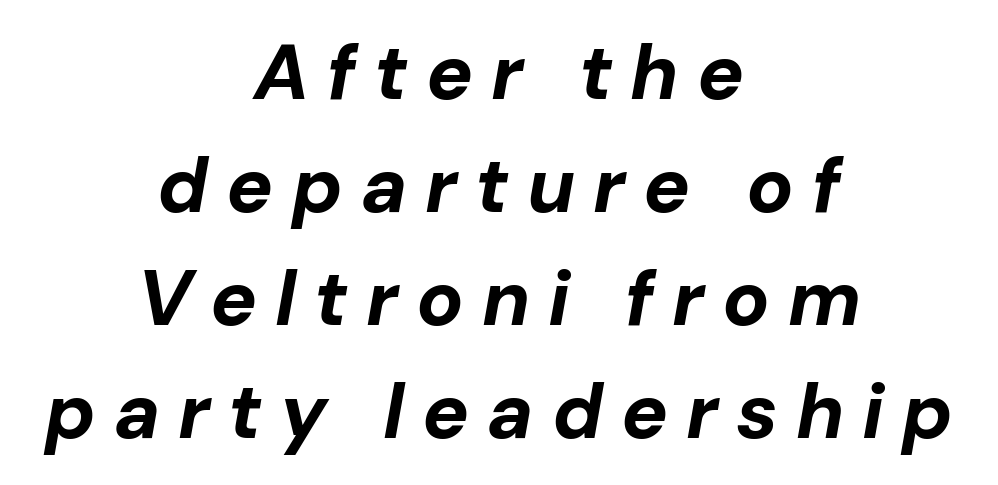
Emphasis-style slanted type is in use. Both edges are ragged and mirror each other, which tells us the setting is centered. The lines sit at an ordinary, default distance from one another. A typesetter would call this heavily tracked-out type. Plain, unruled lines of type. Stroke thickness is high; the sample reads as a true bold.
